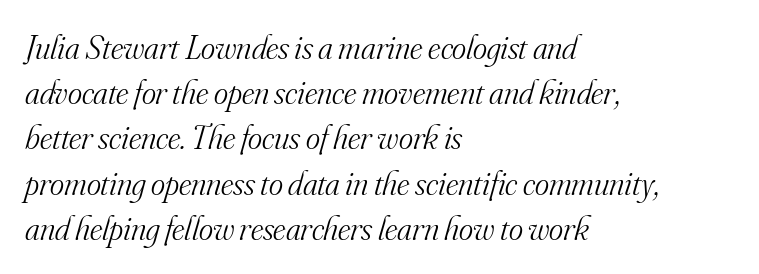
Heaviness? Minimal to ordinary, like unemphasized prose. This sample has the flowing, uneven cadence of proportional lettering. Each row of text sits above clean, open space. Standard letterfit; no display-style spreading of the glyphs. The rendering uses a moderate line-height, typical for paragraphs.
